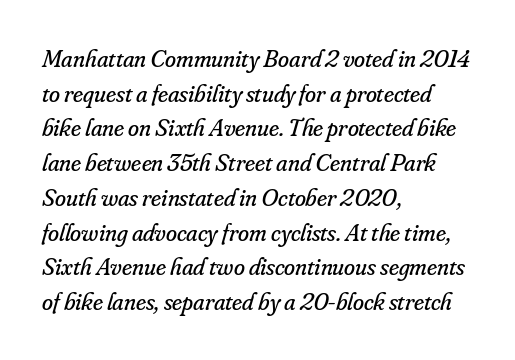
{"italic": "yes", "lean": "right", "slant_degrees": 16, "bold": "no", "underline": "no", "align": "left", "line_spacing": "normal", "line_spacing_ratio": 1.39, "letter_spacing": "normal", "letter_spacing_em": 0.0, "glyph_px": 25}
